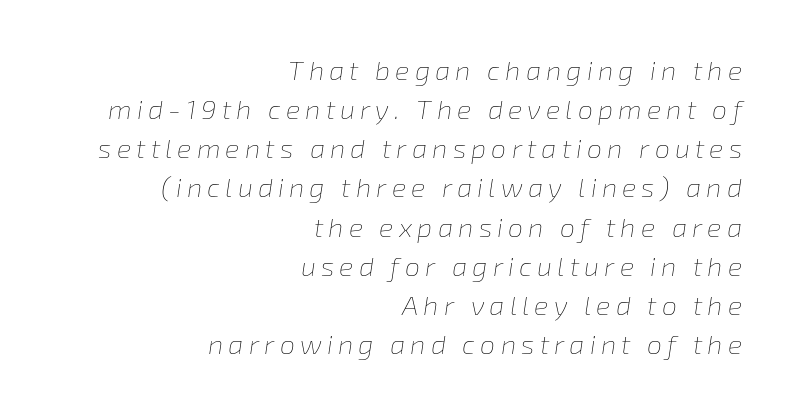
{"italic": "yes", "lean": "right", "slant_degrees": 8, "bold": "no", "underline": "no", "align": "right", "line_spacing": "normal", "line_spacing_ratio": 1.45, "glyph_px": 27}
